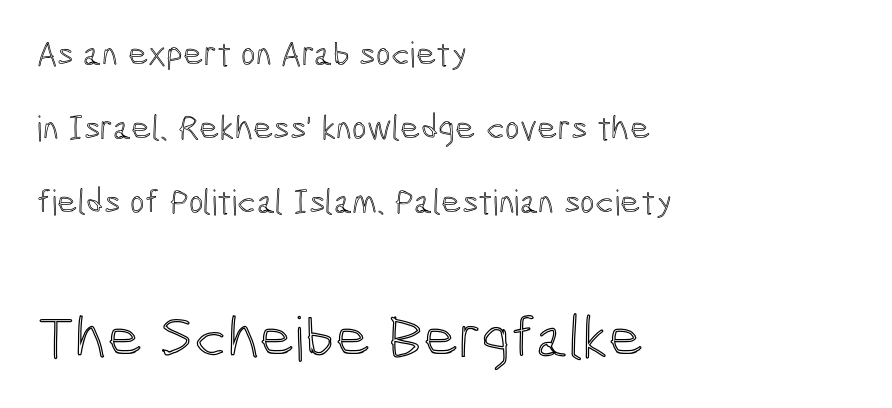
The image shows 61 px condensed type, upright; set left-aligned, loose line spacing (2.12x), normal letter spacing, not underlined; the second (bottom) block is 1.74x larger; a medium x-height.
